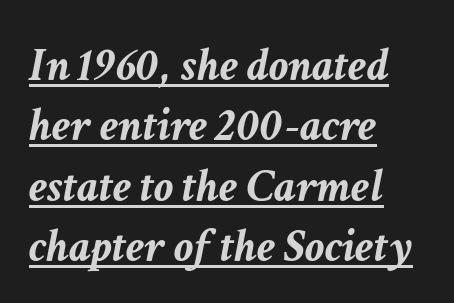
The image shows 48 px semibold type, italic (leaning right); set left-aligned, normal line spacing (1.26x), normal letter spacing, underlined; low stroke contrast and a medium x-height.
